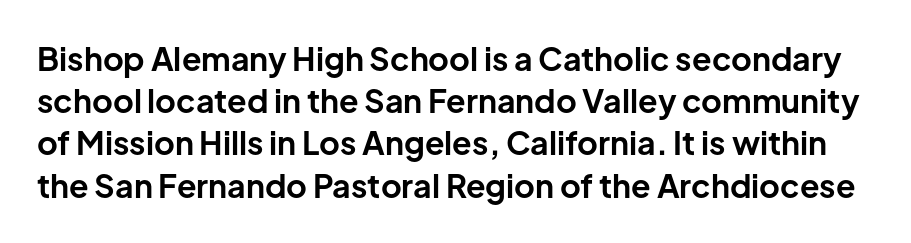
You could call the tracking neutral — neither tight nor loose. The rendering uses natural spacing where letterforms have individual widths. Strokes here are thick enough to call this a true bold. In terms of letterform style, serifs are entirely absent. Upright lettering throughout. Students, observe: this is what conventionally led text looks like.
